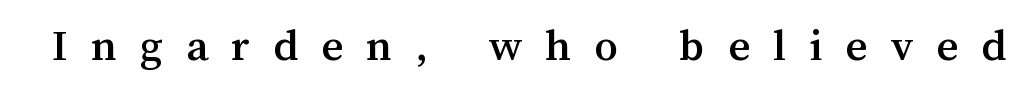
{"italic": "no", "width": "normal", "stroke_contrast": "medium", "x_height": "medium", "monospaced": "no", "underline": "no", "letter_spacing": "wide", "letter_spacing_em": 0.49, "glyph_px": 47}
